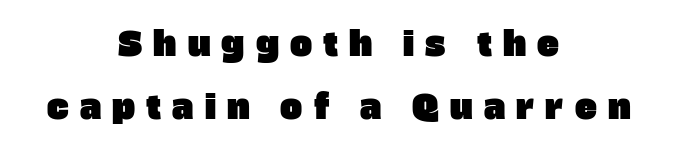
The image shows 33 px sans-serif type; set centered, loose line spacing (1.92x), unusually wide letter spacing (+0.34 em), not underlined; low stroke contrast and a large x-height.
